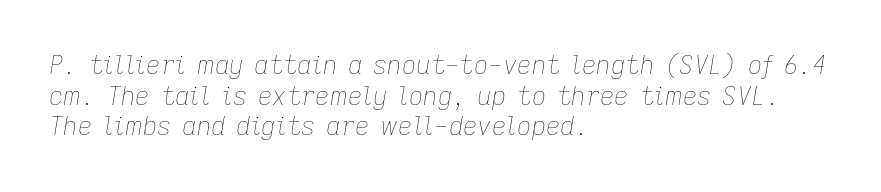
Q: Is the text bold? A: No.
Q: Is the text italic (slanted)? A: Yes, it leans right by about 9 degrees.
Q: Is the text underlined? A: No.
Q: How is the paragraph aligned? A: Left-aligned.
Q: Is the spacing between letters normal or unusually wide? A: Normal.
